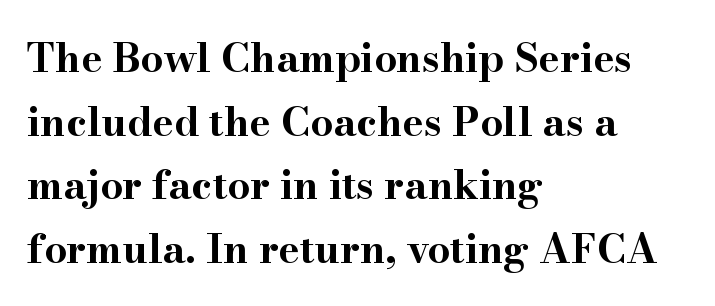
Q: Is the text bold? A: Yes.
Q: Is the text italic (slanted)? A: No, it is upright.
Q: Is the typeface a serif or a sans-serif typeface? A: Serif.
Q: Is the text underlined? A: No.
Q: How is the paragraph aligned? A: Left-aligned.
Q: Is the spacing between letters normal or unusually wide? A: Normal.
Q: Is the spacing between lines tight, normal or loose? A: Normal.
Q: Width (condensed, normal, or wide)? A: Wide.
Q: Stroke contrast? A: High.
Q: x-height? A: Small.
Q: Monospaced? A: No.
